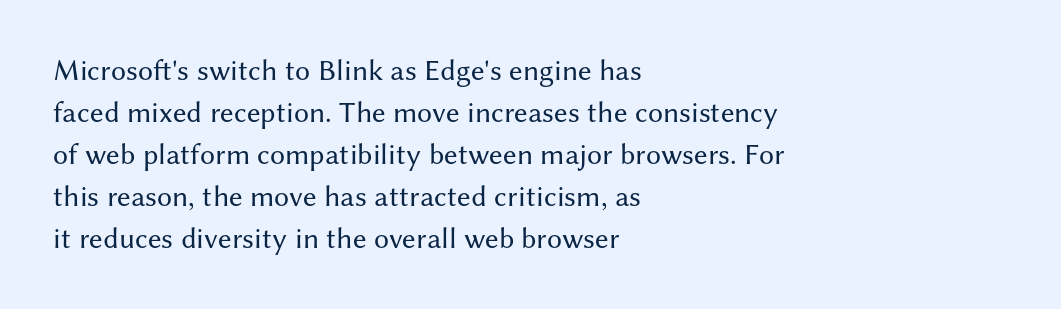
{"serif": "no", "italic": "no", "bold": "no", "weight": "regular", "width": "normal", "stroke_contrast": "medium", "x_height": "medium", "monospaced": "no", "underline": "no", "align": "left", "line_spacing": "normal", "line_spacing_ratio": 1.4, "letter_spacing": "normal", "letter_spacing_em": 0.0, "glyph_px": 30}
